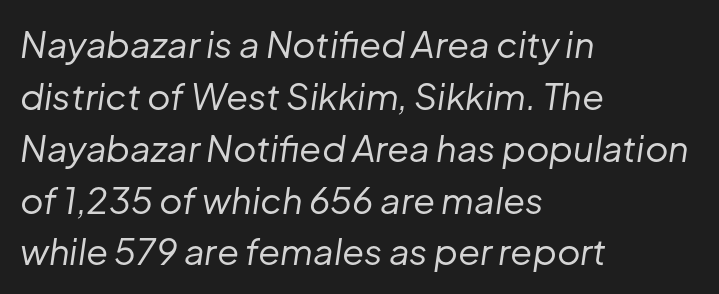
Characters are canted at an angle relative to the baseline's perpendicular. Compared with typical body copy, the letter spacing here is the same. Do the characters align in a grid? No, the font is proportional. The weight would be labelled regular, book, light, or lighter still. The lines in this sample share a left origin and differ only in where they stop.
